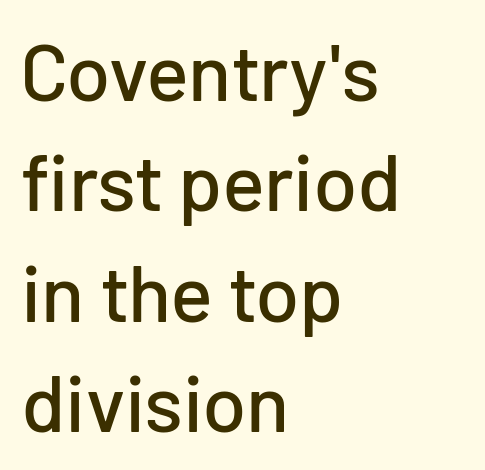
{"serif": "no", "italic": "no", "width": "normal", "stroke_contrast": "low", "x_height": "medium", "monospaced": "no", "underline": "no", "align": "left", "line_spacing": "normal", "line_spacing_ratio": 1.38, "letter_spacing": "normal", "letter_spacing_em": 0.0, "glyph_px": 80}
